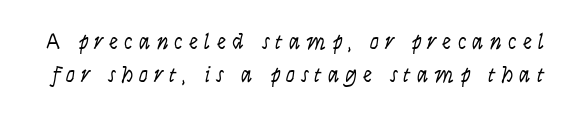
Q: Is the text bold? A: No.
Q: Is the text italic (slanted)? A: Yes, it leans right by about 9 degrees.
Q: Is the text underlined? A: No.
Q: Is the spacing between letters normal or unusually wide? A: Unusually wide.
Q: Is the spacing between lines tight, normal or loose? A: Normal.
